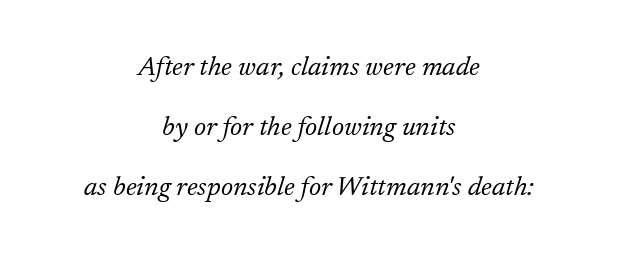
Q: Is the text bold? A: No.
Q: Is the text italic (slanted)? A: Yes, it leans right by about 17 degrees.
Q: Is the text underlined? A: No.
Q: How is the paragraph aligned? A: Centered.
Q: Is the spacing between letters normal or unusually wide? A: Normal.
Q: Is the spacing between lines tight, normal or loose? A: Loose.
